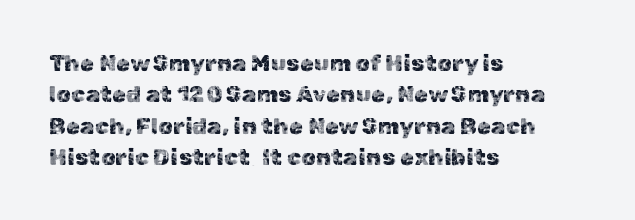
Q: Is the text italic (slanted)? A: No, it is upright.
Q: Is the text underlined? A: No.
Q: How is the paragraph aligned? A: Left-aligned.
Q: Is the spacing between letters normal or unusually wide? A: Normal.
Q: Is the spacing between lines tight, normal or loose? A: Normal.
